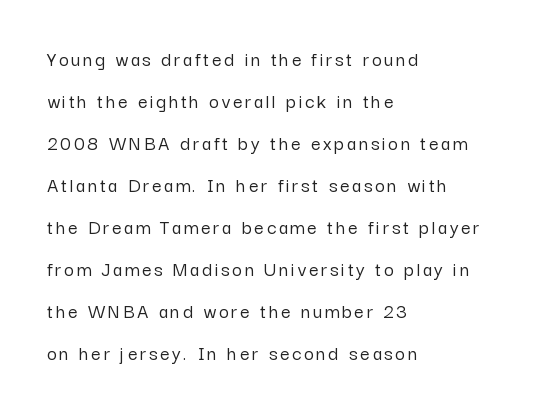
The image shows 21 px text type, upright; set left-aligned, loose line spacing (2.0x), not underlined.
